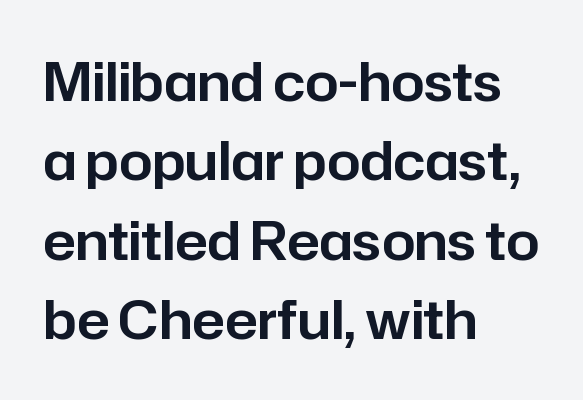
Q: Is the text italic (slanted)? A: No, it is upright.
Q: Is the typeface a serif or a sans-serif typeface? A: Sans-serif.
Q: Is the text underlined? A: No.
Q: How is the paragraph aligned? A: Left-aligned.
Q: Is the spacing between letters normal or unusually wide? A: Normal.
Q: Is the spacing between lines tight, normal or loose? A: Normal.
Q: Width (condensed, normal, or wide)? A: Normal.
Q: Stroke contrast? A: Low.
Q: x-height? A: Medium.
Q: Monospaced? A: No.
